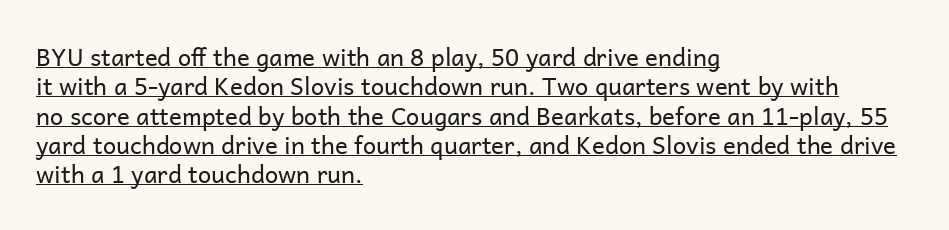
{"italic": "no", "bold": "no", "underline": "yes", "align": "left", "line_spacing_ratio": 1.22, "letter_spacing": "normal", "letter_spacing_em": 0.0, "glyph_px": 24}
